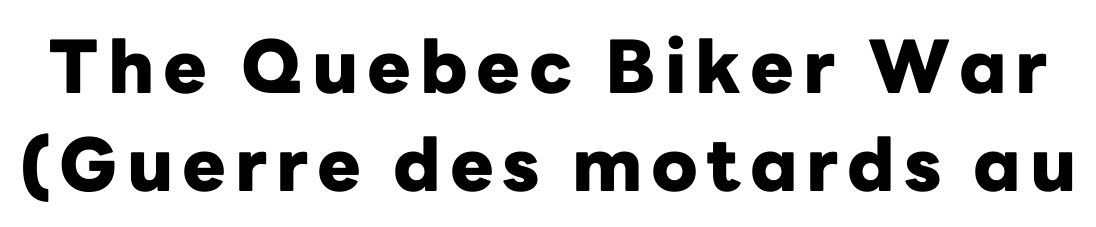
Q: Is the text bold? A: Yes.
Q: Is the text italic (slanted)? A: No, it is upright.
Q: Is the typeface a serif or a sans-serif typeface? A: Sans-serif.
Q: Is the text underlined? A: No.
Q: Is the spacing between lines tight, normal or loose? A: Normal.
Q: Width (condensed, normal, or wide)? A: Normal.
Q: Stroke contrast? A: Low.
Q: x-height? A: Medium.
Q: Monospaced? A: No.
